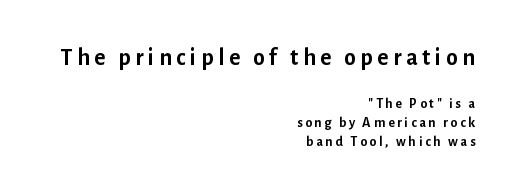
{"italic": "no", "bold": "yes", "underline": "no", "align": "right", "line_spacing": "normal", "line_spacing_ratio": 1.34, "larger_block": "first", "size_ratio": 1.71, "glyph_px": 24}
